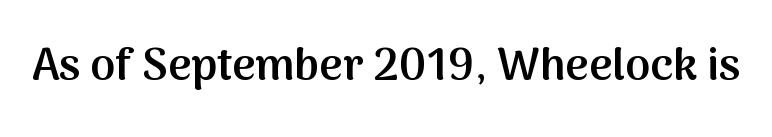
Q: Is the text bold? A: Semi-bold.
Q: Is the text italic (slanted)? A: No, it is upright.
Q: Is the typeface a serif or a sans-serif typeface? A: Sans-serif.
Q: Is the text underlined? A: No.
Q: Is the spacing between letters normal or unusually wide? A: Normal.
Q: Width (condensed, normal, or wide)? A: Normal.
Q: Stroke contrast? A: Medium.
Q: x-height? A: Medium.
Q: Monospaced? A: No.
